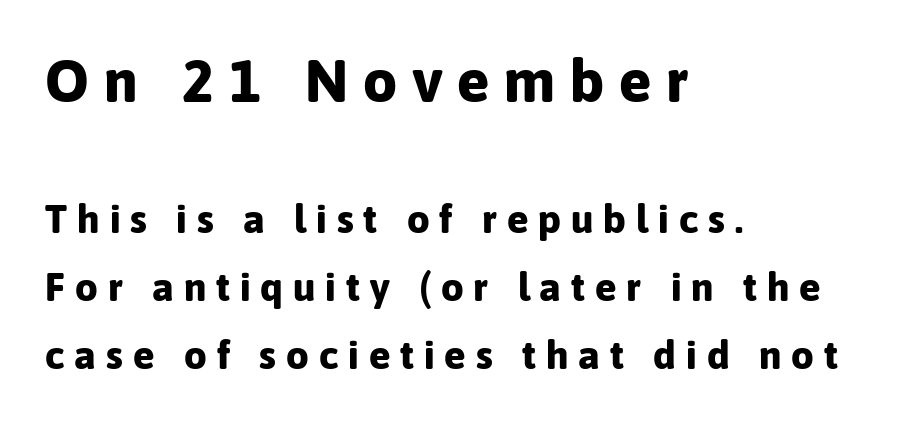
Q: Is the text bold? A: Yes.
Q: Is the text italic (slanted)? A: No, it is upright.
Q: Is the typeface a serif or a sans-serif typeface? A: Sans-serif.
Q: Is the text underlined? A: No.
Q: How is the paragraph aligned? A: Left-aligned.
Q: Is the spacing between letters normal or unusually wide? A: Unusually wide.
Q: Is the spacing between lines tight, normal or loose? A: Normal.
Q: Which block of text is set in a larger size, the first (top) or the second (bottom)? A: The first (top) one.
Q: Width (condensed, normal, or wide)? A: Normal.
Q: Stroke contrast? A: Low.
Q: x-height? A: Medium.
Q: Monospaced? A: No.
